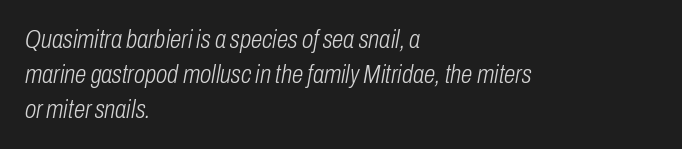
Tracking here is standard; glyphs follow each other at the usual distance. Is the type slanted? Yes — the strokes lean at a clear angle. The cut favours lightness, reaching ordinary text weight at its darkest. Check the space under the baseline: it is left empty. Leftover space on each line is placed entirely after the last word. Evenly set lines give the paragraph a standard silhouette.
